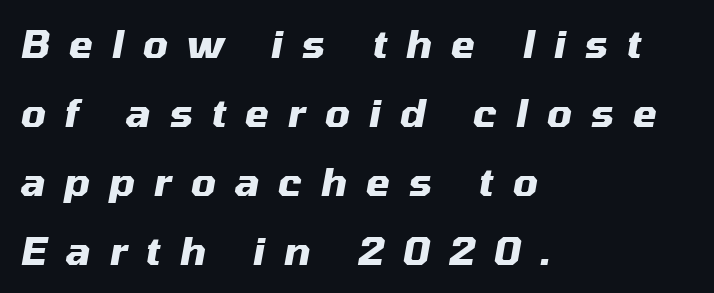
Caption: expanded tracking, letters set apart. Any mark beneath the type? The region is blank. Summary of weight: heavy, a full bold. Visually the block forms a straight wall on the left and a jagged coastline on the right.
